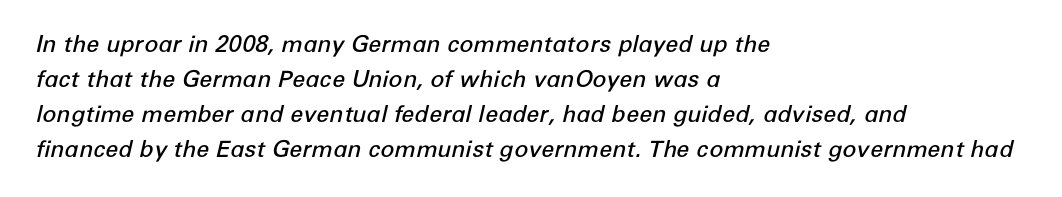
Q: Is the text bold? A: Semi-bold.
Q: Is the text italic (slanted)? A: Yes, it leans right by about 12 degrees.
Q: Is the text underlined? A: No.
Q: How is the paragraph aligned? A: Left-aligned.
Q: Is the spacing between letters normal or unusually wide? A: Normal.
Q: Is the spacing between lines tight, normal or loose? A: Normal.
